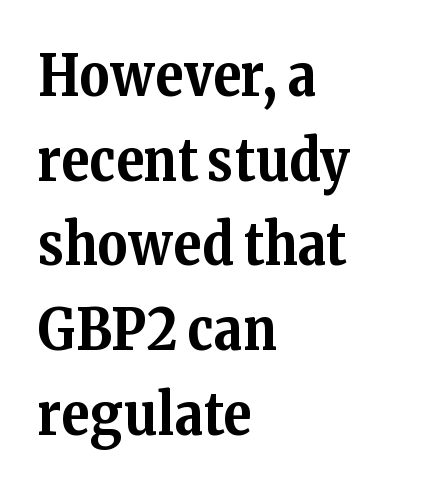
You could call the tracking neutral — neither tight nor loose. The letters stand upright; this is a roman face. Is the block centered? No — it sits flush against the left margin. Do the characters align in a grid? No, the font is proportional.
